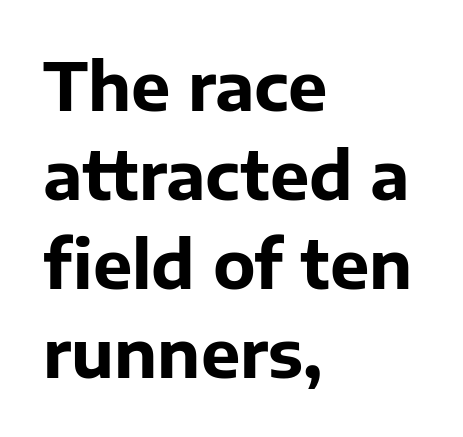
{"serif": "no", "italic": "no", "bold": "yes", "weight": "bold", "width": "normal", "stroke_contrast": "low", "x_height": "medium", "monospaced": "no", "underline": "no", "align": "left", "line_spacing": "normal", "line_spacing_ratio": 1.35, "letter_spacing": "normal", "letter_spacing_em": 0.0, "glyph_px": 66}
